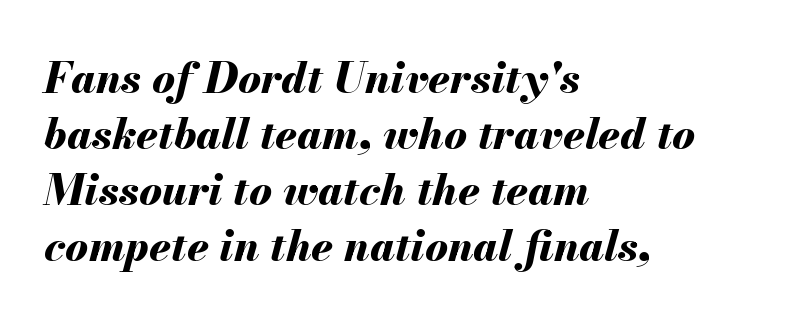
The image shows 43 px bold type, italic (leaning right); set left-aligned, normal line spacing (1.3x), normal letter spacing, not underlined; medium stroke contrast and a small x-height.
